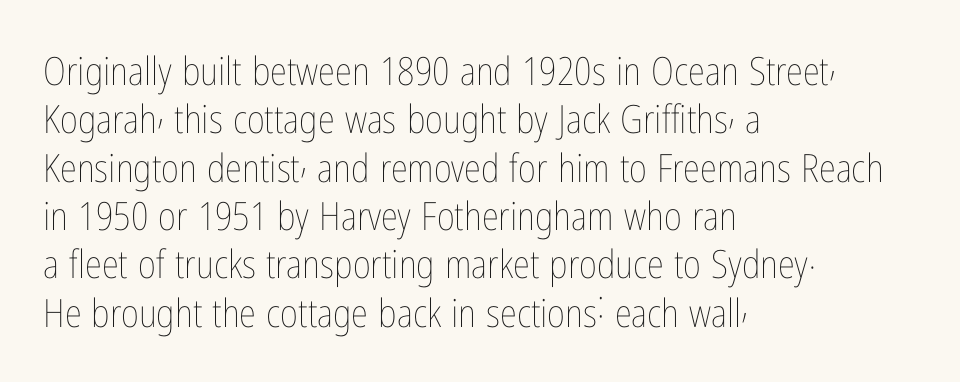
Q: Is the text bold? A: No.
Q: Is the text italic (slanted)? A: No, it is upright.
Q: Is the text underlined? A: No.
Q: How is the paragraph aligned? A: Left-aligned.
Q: Is the spacing between letters normal or unusually wide? A: Normal.
Q: Width (condensed, normal, or wide)? A: Condensed.
Q: Stroke contrast? A: Low.
Q: x-height? A: Medium.
Q: Monospaced? A: No.
